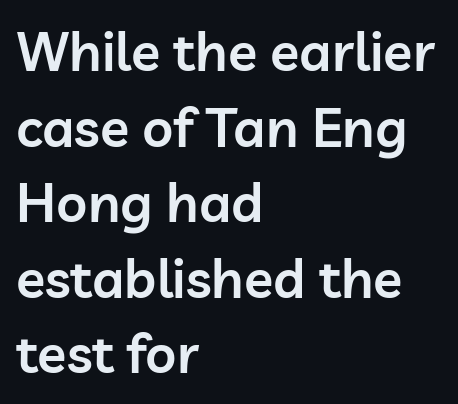
Q: Is the text bold? A: Semi-bold.
Q: Is the text italic (slanted)? A: No, it is upright.
Q: Is the typeface a serif or a sans-serif typeface? A: Sans-serif.
Q: Is the text underlined? A: No.
Q: How is the paragraph aligned? A: Left-aligned.
Q: Is the spacing between letters normal or unusually wide? A: Normal.
Q: Is the spacing between lines tight, normal or loose? A: Normal.
Q: Width (condensed, normal, or wide)? A: Normal.
Q: Stroke contrast? A: Low.
Q: x-height? A: Medium.
Q: Monospaced? A: No.
